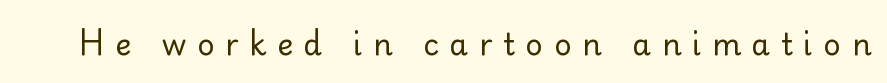
Little horizontal feet cap the strokes, marking this as serif type. It's the straight-up-and-down kind of type. This is not heavy type; no bold has been used. The foot of each line stays bare and open. This rendering widens character spacing well past its baseline value.
